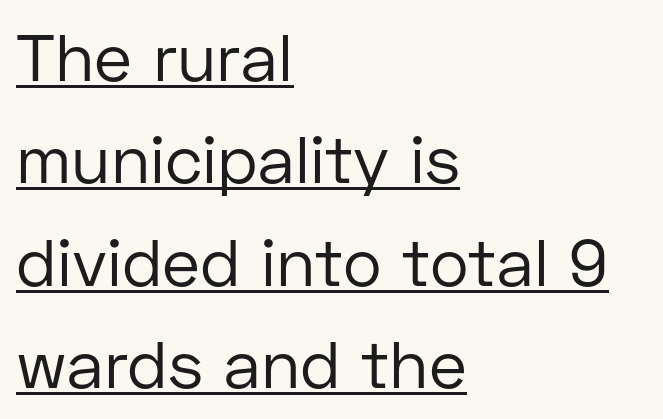
Q: Is the text bold? A: No.
Q: Is the text italic (slanted)? A: No, it is upright.
Q: Is the typeface a serif or a sans-serif typeface? A: Sans-serif.
Q: Is the text underlined? A: Yes.
Q: How is the paragraph aligned? A: Left-aligned.
Q: Is the spacing between letters normal or unusually wide? A: Normal.
Q: Is the spacing between lines tight, normal or loose? A: Normal.
Q: Width (condensed, normal, or wide)? A: Normal.
Q: Stroke contrast? A: Low.
Q: x-height? A: Medium.
Q: Monospaced? A: No.
